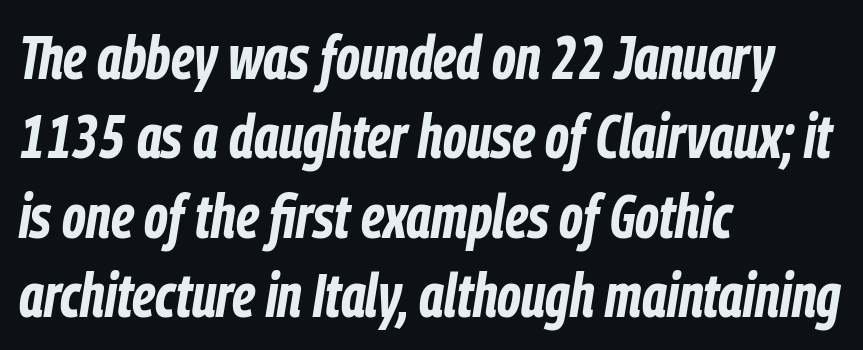
Q: Is the text bold? A: Yes.
Q: Is the text italic (slanted)? A: Yes, it leans right by about 9 degrees.
Q: Is the text underlined? A: No.
Q: How is the paragraph aligned? A: Left-aligned.
Q: Is the spacing between letters normal or unusually wide? A: Normal.
Q: Is the spacing between lines tight, normal or loose? A: Normal.
Q: Width (condensed, normal, or wide)? A: Condensed.
Q: Stroke contrast? A: Low.
Q: x-height? A: Medium.
Q: Monospaced? A: No.
